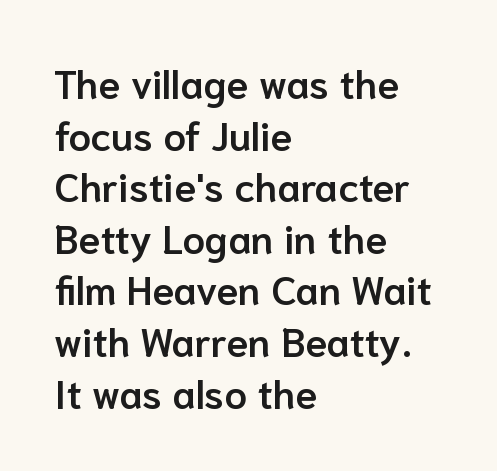
Honestly, the row spacing looks completely unremarkable. This sample is left-justified, so line endings fall wherever the words run out. Honestly, the letter spacing is just normal — you wouldn't notice it. The font family rendered here belongs to the sans-serif group. A roman cut, with each character standing at attention. Bare-footed words on every line.
